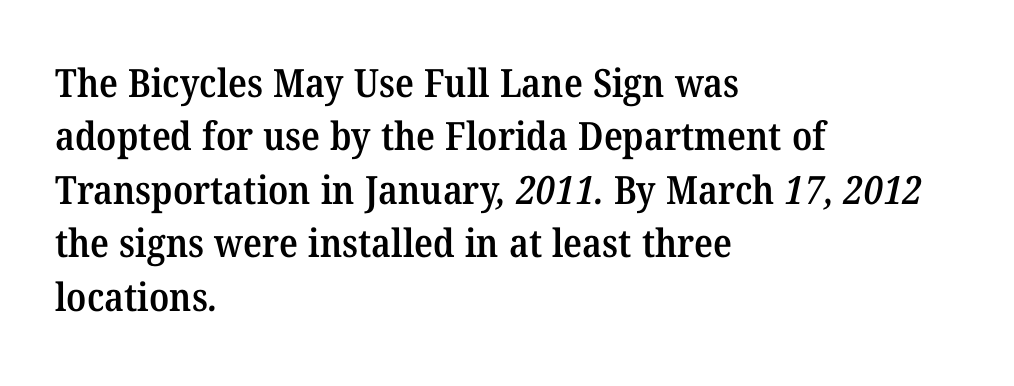
The image shows 39 px semibold serif type; set left-aligned, normal line spacing (1.37x), normal letter spacing, not underlined; medium stroke contrast and a medium x-height.
